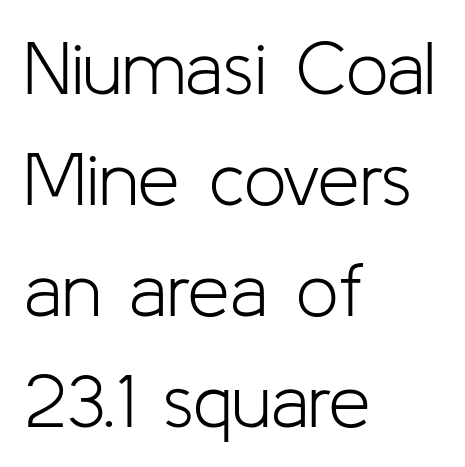
Q: Is the text bold? A: No.
Q: Is the text italic (slanted)? A: No, it is upright.
Q: Is the typeface a serif or a sans-serif typeface? A: Sans-serif.
Q: Is the text underlined? A: No.
Q: How is the paragraph aligned? A: Left-aligned.
Q: Is the spacing between letters normal or unusually wide? A: Normal.
Q: Is the spacing between lines tight, normal or loose? A: Normal.
Q: Width (condensed, normal, or wide)? A: Normal.
Q: Stroke contrast? A: Low.
Q: x-height? A: Medium.
Q: Monospaced? A: No.
